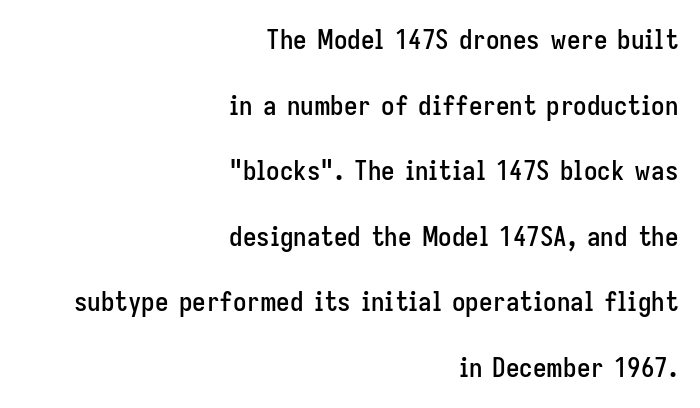
Descender tails drop into unmarked territory. The typography opts for an upright posture over an oblique one. Leftover space on each line is placed entirely before the opening word. In terms of leading, this rendering errs on the spacious side. Look at the tracking — it's just the regular setting, nothing added.
